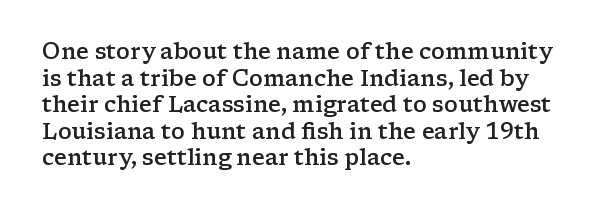
Q: Is the text bold? A: Semi-bold.
Q: Is the text italic (slanted)? A: No, it is upright.
Q: Is the text underlined? A: No.
Q: How is the paragraph aligned? A: Left-aligned.
Q: Is the spacing between letters normal or unusually wide? A: Normal.
